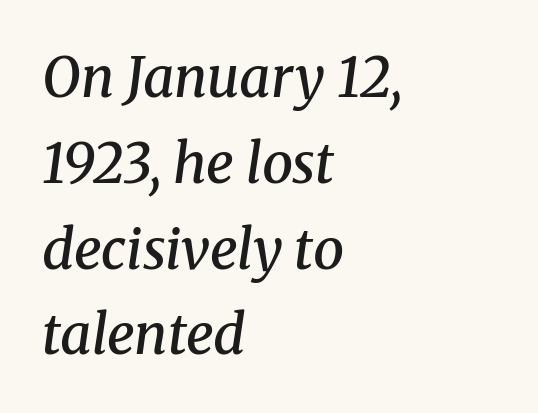
A typesetter would call this proportional, since set widths differ per character. You can tell from the footed stems that serif type was used. Vertical spacing — default. Quick note: underline off.
